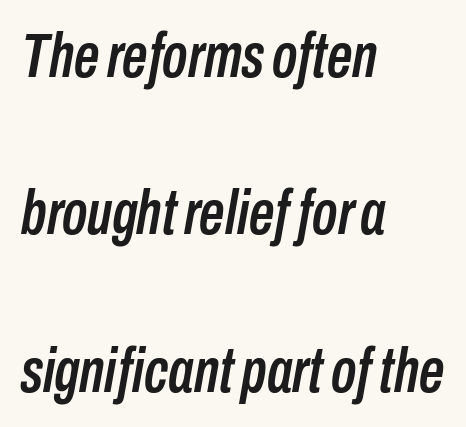
The image shows 63 px condensed type, italic (leaning right); set left-aligned, loose line spacing (2.5x), normal letter spacing, not underlined; low stroke contrast and a medium x-height.
